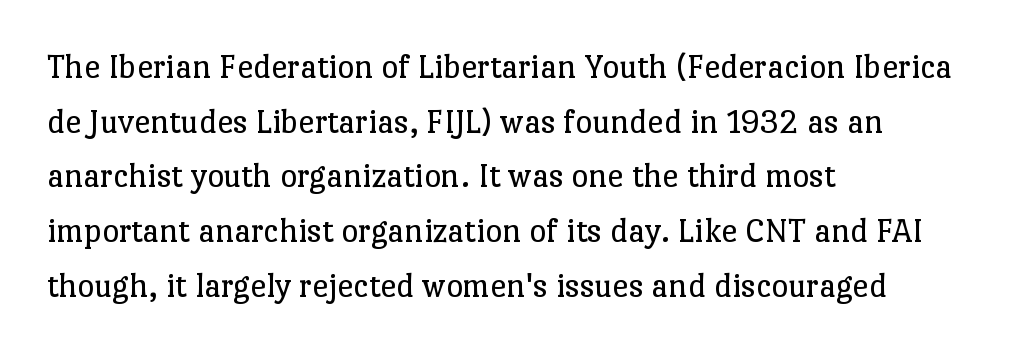
The font sits on the lighter half of the weight spectrum, regular included. Notice how the stems are strictly vertical — no italics here. The block of text has a typical density, with ordinary space between rows. A serif font was chosen for this passage.
